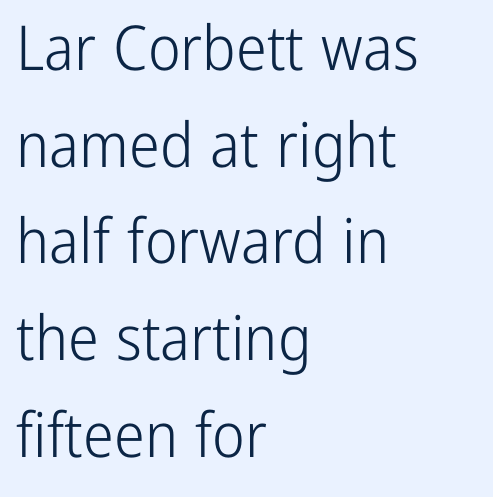
Do the characters align in a grid? No, the font is proportional. The designer left line spacing at the default. Look at the bottom of the vertical strokes: they stop flat, with no serifs. Every character sits straight up, as roman type does. The rendering keeps characters at their native spacing.
